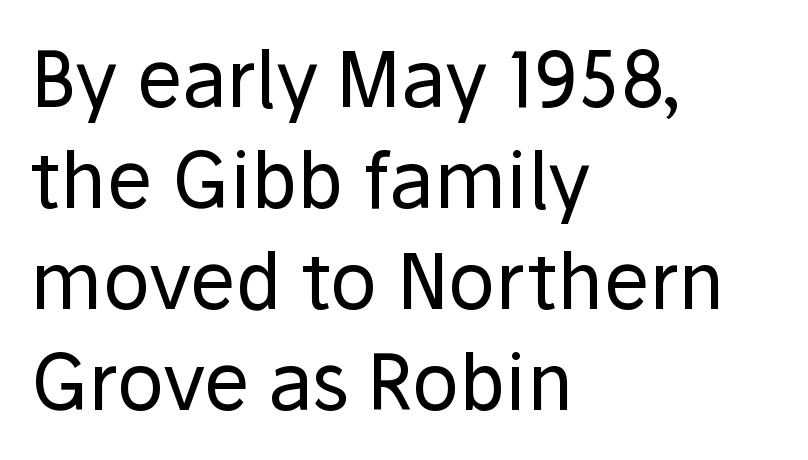
The face looks like a standard text weight, possibly lighter. Unlike a traditional serif, this face leaves its strokes unadorned. The text block is weighted toward the left margin, trailing off unevenly rightward. Nobody drew a line under any word here. Vertically, the passage feels balanced, rows spaced as you'd expect.
